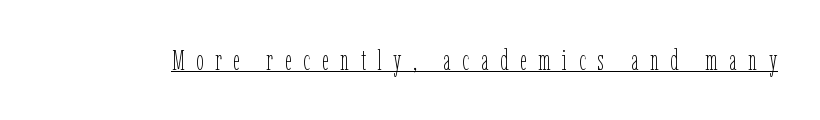
The image shows 28 px thin, condensed type, upright; set unusually wide letter spacing (+0.41 em), underlined; low stroke contrast and a medium x-height.
